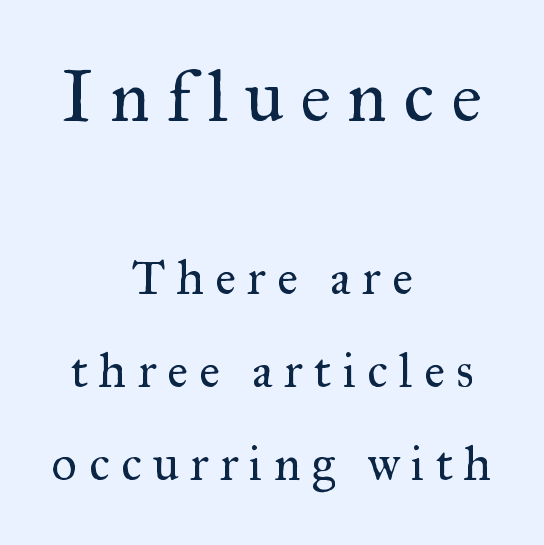
Q: Is the text bold? A: No.
Q: Is the text italic (slanted)? A: No, it is upright.
Q: Is the typeface a serif or a sans-serif typeface? A: Serif.
Q: Is the text underlined? A: No.
Q: How is the paragraph aligned? A: Centered.
Q: Is the spacing between letters normal or unusually wide? A: Unusually wide.
Q: Which block of text is set in a larger size, the first (top) or the second (bottom)? A: The first (top) one.
Q: Width (condensed, normal, or wide)? A: Normal.
Q: Stroke contrast? A: Medium.
Q: x-height? A: Small.
Q: Monospaced? A: No.
